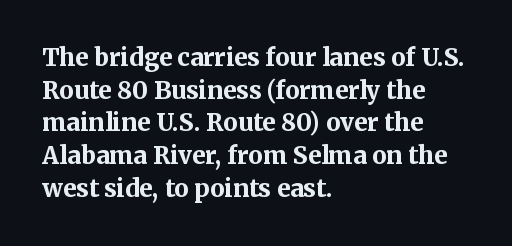
The image shows 24 px bold type, upright; set left-aligned, normal line spacing (1.36x), normal letter spacing, not underlined.
